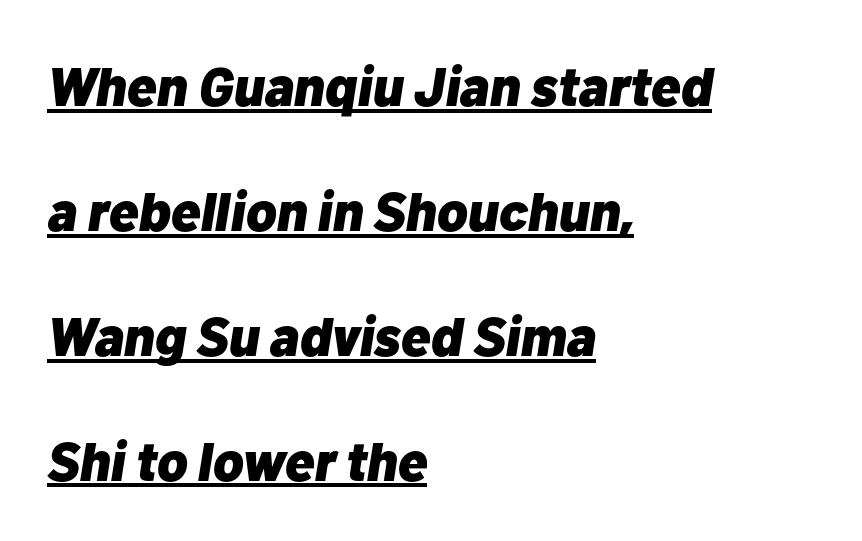
The image shows 55 px heavy type, italic (leaning right); set left-aligned, loose line spacing (2.27x), normal letter spacing, underlined; low stroke contrast and a medium x-height.
